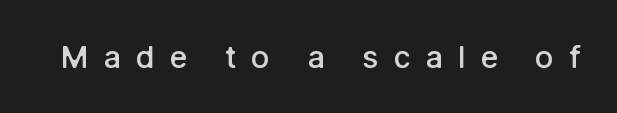
{"serif": "no", "italic": "no", "bold": "semi", "weight": "semibold", "width": "normal", "stroke_contrast": "low", "x_height": "medium", "monospaced": "no", "underline": "no", "letter_spacing": "wide", "letter_spacing_em": 0.47, "glyph_px": 31}
